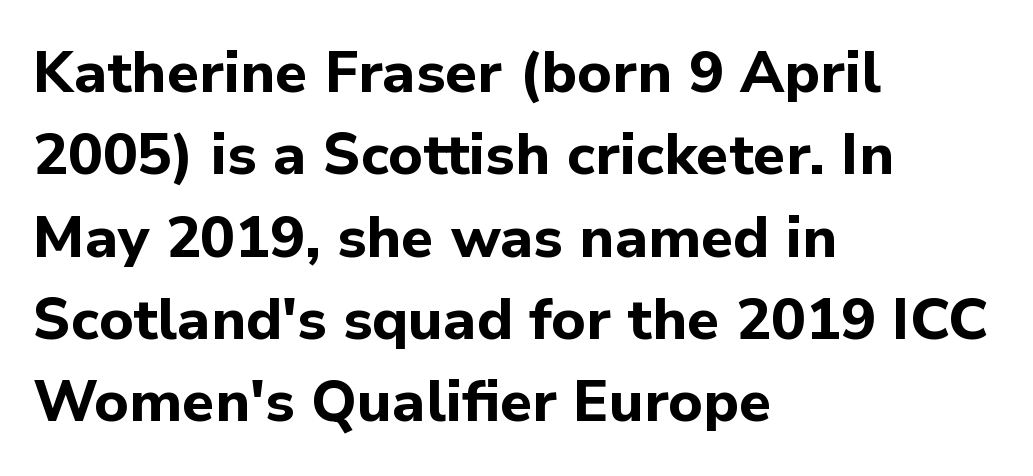
I'd call this a sans setting — the letters go barefoot. Characters follow at the spacing the type designer built in. I'd describe the lettering as bold — thick and assertive. Every row of glyphs begins at an identical x-position on the left.
